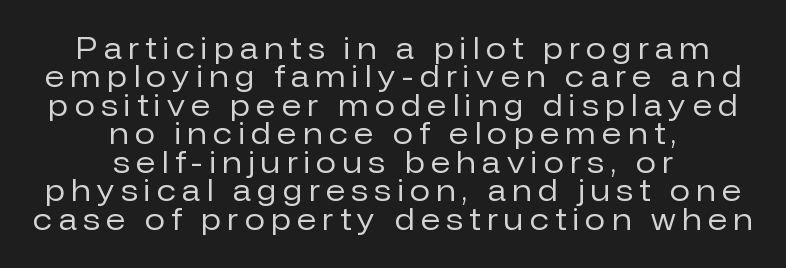
The image shows 29 px regular-weight sans-serif type, upright; set centered, tight line spacing (0.98x), unusually wide letter spacing (+0.23 em), not underlined; low stroke contrast and a medium x-height.
